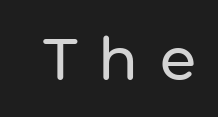
The words here are not underlined. Spacing between characters has been opened up far beyond the box default. This is sans-serif lettering, the kind often seen on screens and signage. The typography opts for an upright posture over an oblique one. Here the designer chose a conventional face with non-uniform glyph widths.
